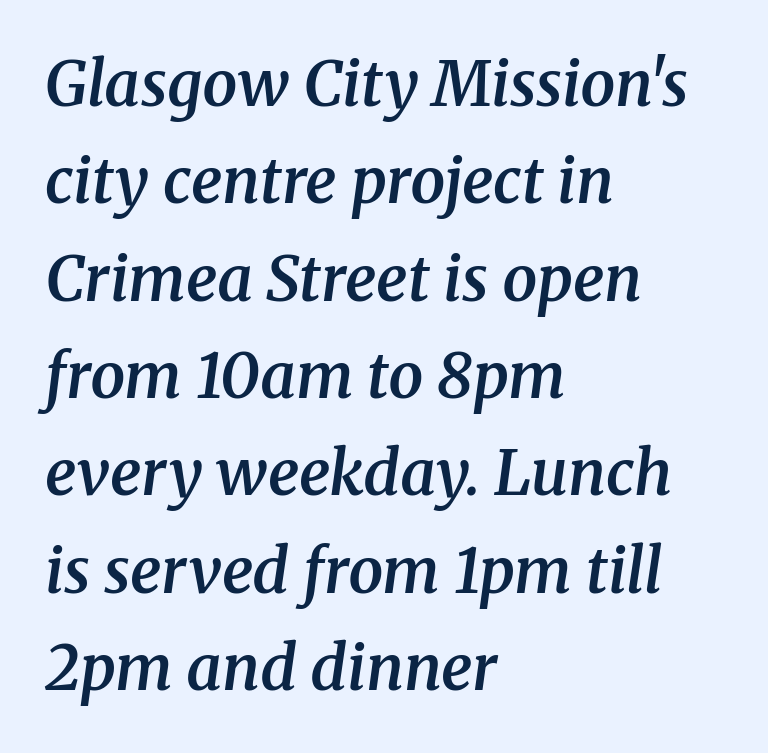
Students, this is semibold: more ink than regular, less than bold. A typesetter would call this zero additional tracking. Is this a fixed-width face? No — the glyphs have proportional, varying widths. Check under the words: just untouched page. Stroke terminals: seriffed. Caption: multi-line text, flush left, ragged right.
